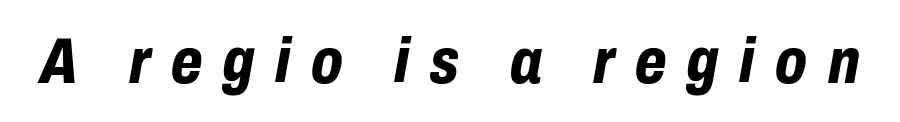
The image shows 65 px bold, condensed type, italic (leaning right); set unusually wide letter spacing (+0.32 em), not underlined; low stroke contrast and a medium x-height.
